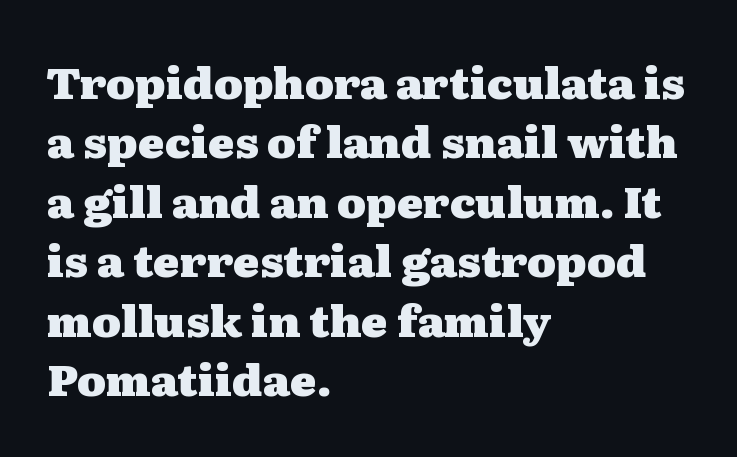
{"serif": "yes", "italic": "no", "bold": "yes", "weight": "heavy", "width": "wide", "stroke_contrast": "medium", "x_height": "medium", "monospaced": "no", "underline": "no", "align": "left", "line_spacing": "normal", "line_spacing_ratio": 1.35, "letter_spacing": "normal", "letter_spacing_em": 0.0, "glyph_px": 44}
